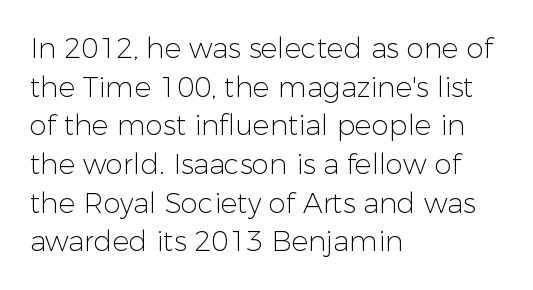
Q: Is the text bold? A: No.
Q: Is the text italic (slanted)? A: No, it is upright.
Q: Is the typeface a serif or a sans-serif typeface? A: Sans-serif.
Q: Is the text underlined? A: No.
Q: How is the paragraph aligned? A: Left-aligned.
Q: Is the spacing between letters normal or unusually wide? A: Normal.
Q: Is the spacing between lines tight, normal or loose? A: Normal.
Q: Width (condensed, normal, or wide)? A: Normal.
Q: Stroke contrast? A: Low.
Q: x-height? A: Medium.
Q: Monospaced? A: No.
